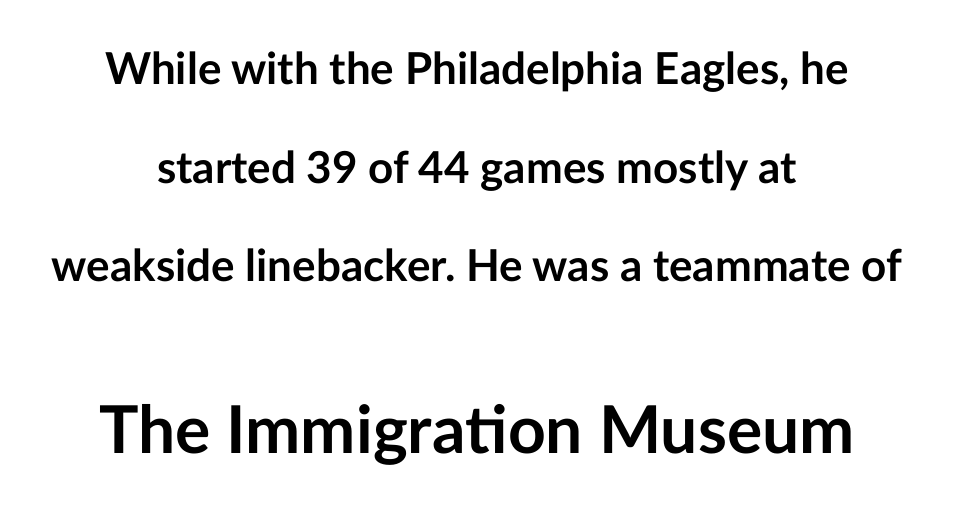
Q: Is the text bold? A: Yes.
Q: Is the text italic (slanted)? A: No, it is upright.
Q: Is the typeface a serif or a sans-serif typeface? A: Sans-serif.
Q: Is the text underlined? A: No.
Q: How is the paragraph aligned? A: Centered.
Q: Is the spacing between letters normal or unusually wide? A: Normal.
Q: Is the spacing between lines tight, normal or loose? A: Loose.
Q: Which block of text is set in a larger size, the first (top) or the second (bottom)? A: The second (bottom) one.
Q: Width (condensed, normal, or wide)? A: Normal.
Q: Stroke contrast? A: Low.
Q: x-height? A: Medium.
Q: Monospaced? A: No.
